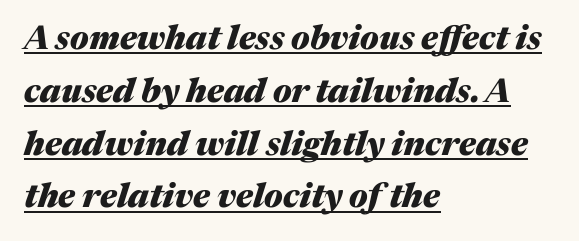
The image shows 33 px heavy type, italic (leaning right); set left-aligned, normal line spacing (1.6x), normal letter spacing, underlined; medium stroke contrast and a medium x-height.
